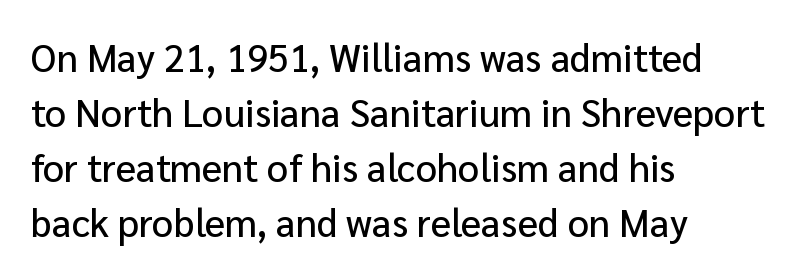
{"serif": "no", "italic": "no", "width": "normal", "stroke_contrast": "low", "x_height": "medium", "monospaced": "no", "underline": "no", "align": "left", "line_spacing": "normal", "line_spacing_ratio": 1.45, "letter_spacing": "normal", "letter_spacing_em": 0.0, "glyph_px": 38}
